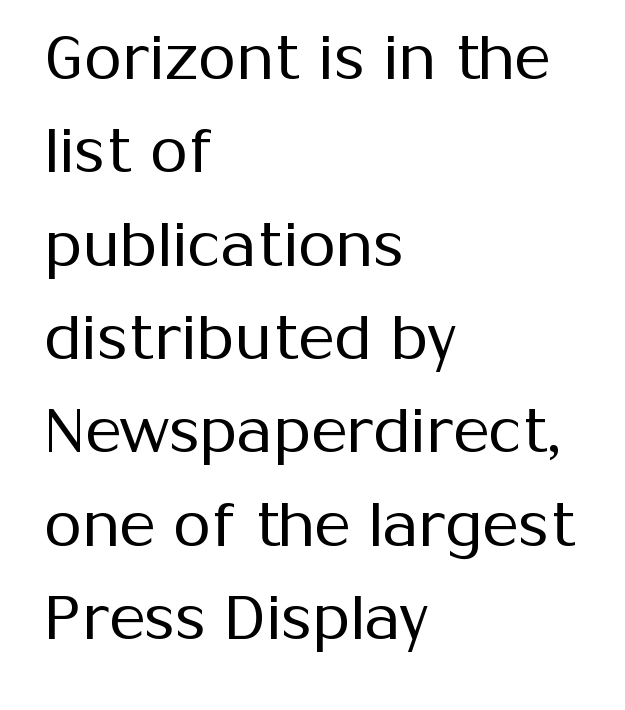
Q: Is the text bold? A: No.
Q: Is the text italic (slanted)? A: No, it is upright.
Q: Is the typeface a serif or a sans-serif typeface? A: Sans-serif.
Q: Is the text underlined? A: No.
Q: How is the paragraph aligned? A: Left-aligned.
Q: Is the spacing between letters normal or unusually wide? A: Normal.
Q: Is the spacing between lines tight, normal or loose? A: Normal.
Q: Width (condensed, normal, or wide)? A: Normal.
Q: Stroke contrast? A: Medium.
Q: x-height? A: Medium.
Q: Monospaced? A: No.
